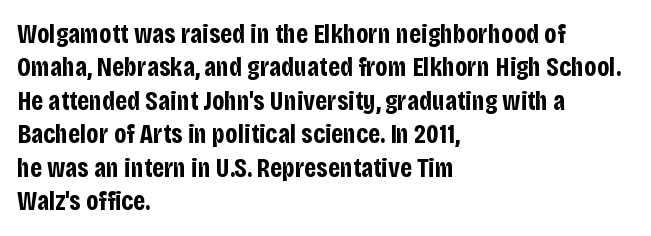
{"italic": "no", "bold": "yes", "underline": "no", "align": "left", "line_spacing_ratio": 1.24, "letter_spacing": "normal", "letter_spacing_em": 0.0, "glyph_px": 27}
